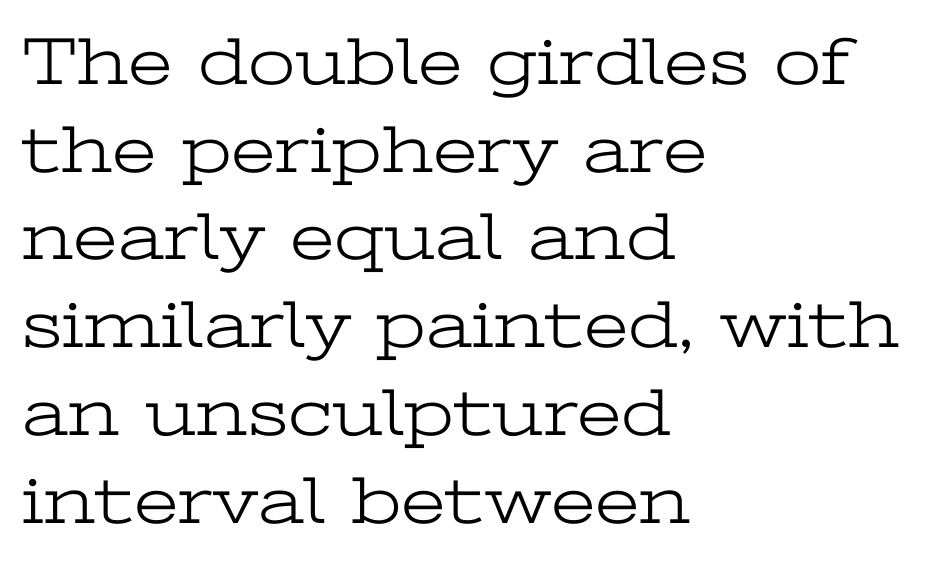
Compared with typical body copy, the letter spacing here is the same. Caption: face not bold, strokes unweighted. Leading matches the norm, producing a regular column. These lines were composed using upright roman letters. Do the characters align in a grid? No, the font is proportional. Quick note: underline off.
